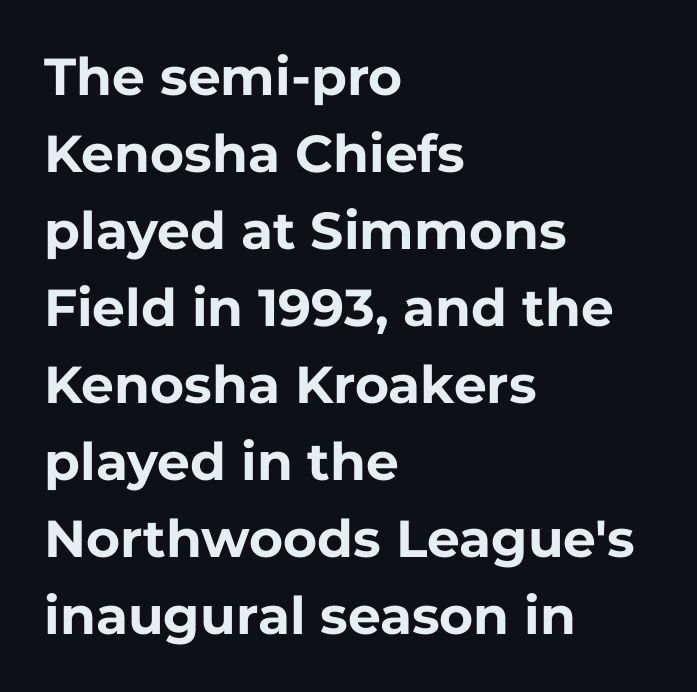
Descenders hang freely into open space. What weight is shown? A full bold with thick strokes. The text block is weighted toward the left margin, trailing off unevenly rightward. Posture: upright roman.
